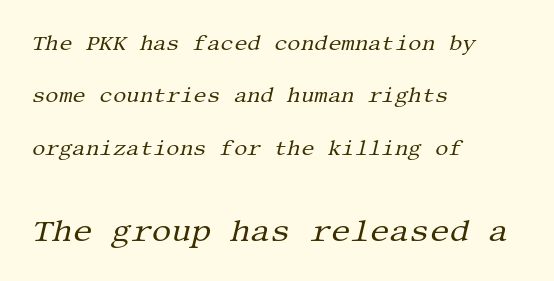
Notice how the passage keeps a crisp vertical edge on the left only. The text carries the slant typical of an italic or oblique font. Weight: regular or lighter. Is this a sans? No — the strokes have serifs.
